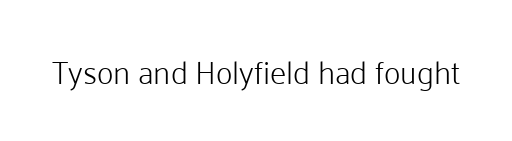
The face used here is a sans, in the tradition of grotesques and geometrics. These lines are rendered in a variable-pitch font. This rendering features lettering with no underline. Standard letterfit; no display-style spreading of the glyphs. The passage shown is not bold in any degree.
